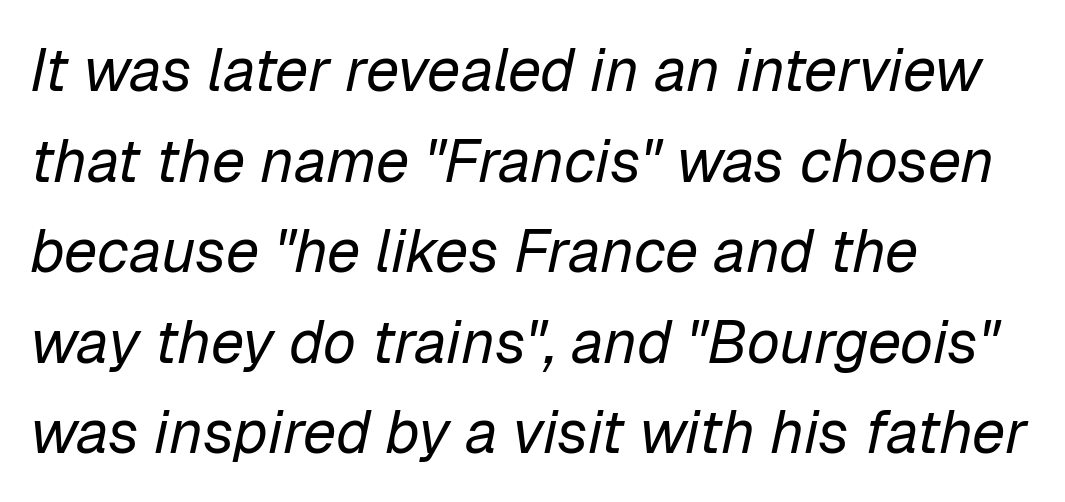
Q: Is the text bold? A: No.
Q: Is the text italic (slanted)? A: Yes, it leans right by about 12 degrees.
Q: Is the text underlined? A: No.
Q: How is the paragraph aligned? A: Left-aligned.
Q: Is the spacing between letters normal or unusually wide? A: Normal.
Q: Is the spacing between lines tight, normal or loose? A: Normal.
Q: Width (condensed, normal, or wide)? A: Normal.
Q: Stroke contrast? A: Low.
Q: x-height? A: Medium.
Q: Monospaced? A: No.
